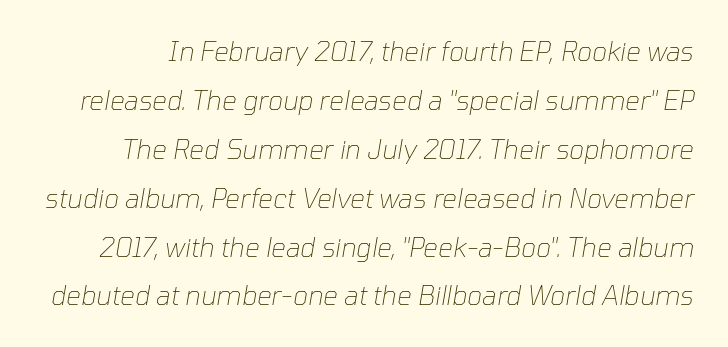
Q: Is the text bold? A: No.
Q: Is the text italic (slanted)? A: Yes, it leans right by about 10 degrees.
Q: Is the text underlined? A: No.
Q: Is the spacing between letters normal or unusually wide? A: Normal.
